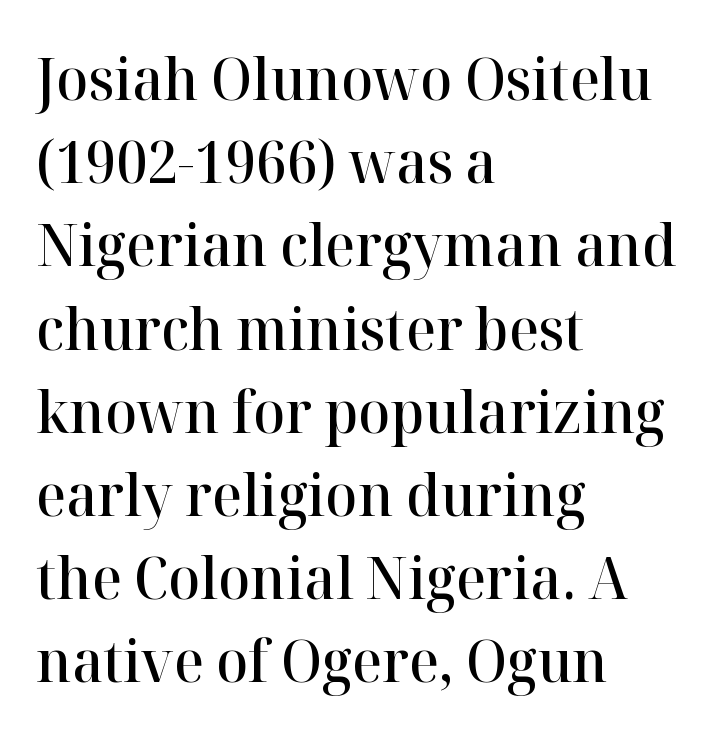
The image shows 59 px semibold serif type, upright; set left-aligned, normal line spacing (1.41x), normal letter spacing, not underlined; high stroke contrast and a medium x-height.
